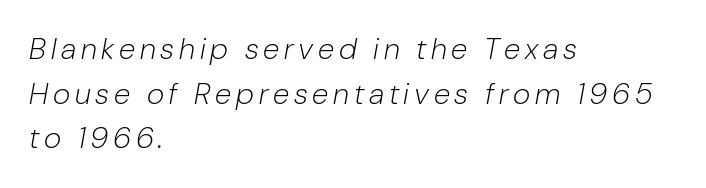
Q: Is the text bold? A: No.
Q: Is the text italic (slanted)? A: Yes, it leans right by about 10 degrees.
Q: Is the text underlined? A: No.
Q: How is the paragraph aligned? A: Left-aligned.
Q: Is the spacing between lines tight, normal or loose? A: Normal.
Q: Width (condensed, normal, or wide)? A: Normal.
Q: Stroke contrast? A: Low.
Q: x-height? A: Medium.
Q: Monospaced? A: No.
